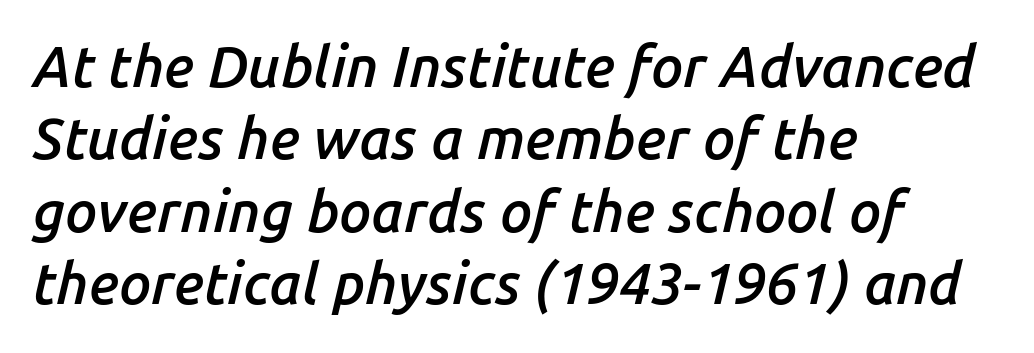
The vertical gap from one line to the next is medium. Every row of glyphs begins at an identical x-position on the left. Words float on clear page, feet unadorned. A fair bit of extra ink — the face is semibold, not bold.
